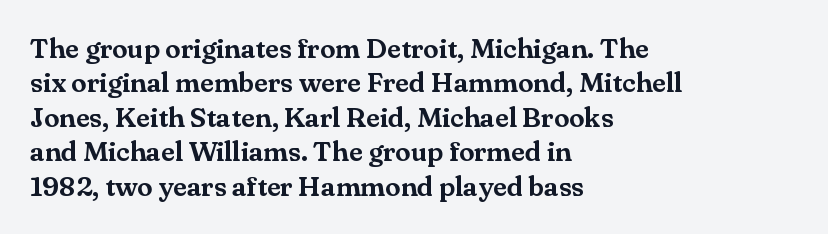
Q: Is the text italic (slanted)? A: No, it is upright.
Q: Is the typeface a serif or a sans-serif typeface? A: Serif.
Q: Is the text underlined? A: No.
Q: How is the paragraph aligned? A: Left-aligned.
Q: Is the spacing between letters normal or unusually wide? A: Normal.
Q: Width (condensed, normal, or wide)? A: Normal.
Q: Stroke contrast? A: Medium.
Q: x-height? A: Small.
Q: Monospaced? A: No.
